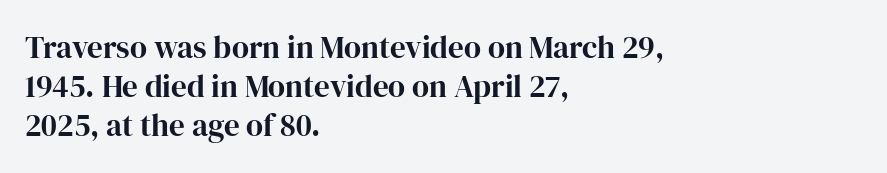
Character widths vary here, with narrow letters taking less room than wide ones. This rendering features lettering with no underline. These lines are composed in type with serifs. Vertically, the passage feels balanced, rows spaced as you'd expect. Do the letters lean? They stand straight. Short and long lines alike share a common starting point at left.
